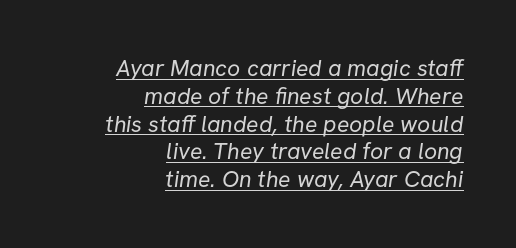
{"bold": "no", "underline": "yes", "align": "right", "line_spacing_ratio": 1.21, "letter_spacing": "normal", "letter_spacing_em": 0.0, "glyph_px": 23}
